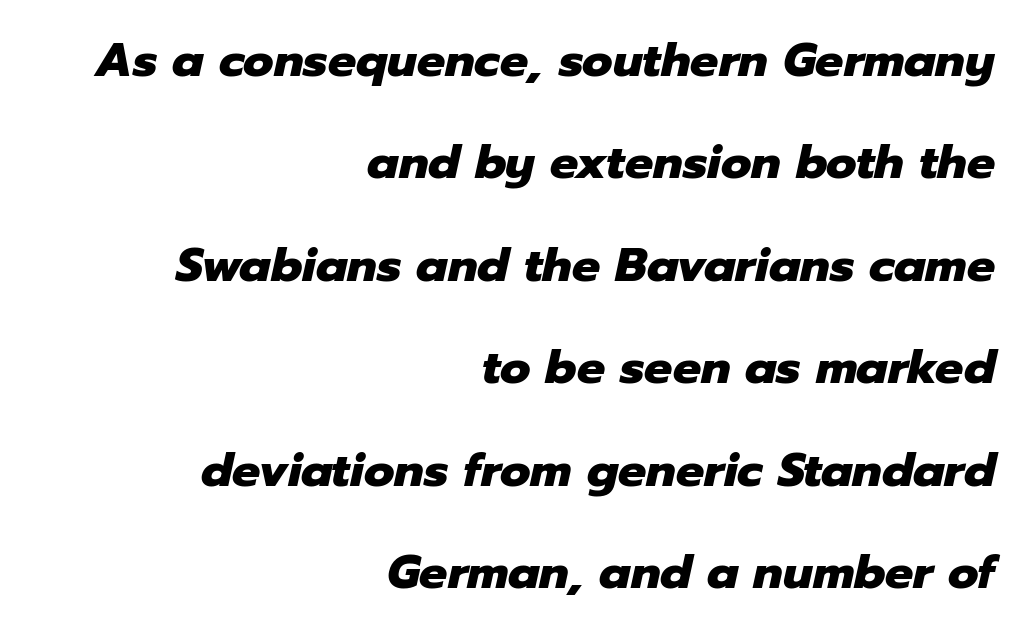
The image shows 47 px heavy type, italic (leaning right); set right-aligned, loose line spacing (2.18x), normal letter spacing, not underlined; low stroke contrast and a medium x-height.
